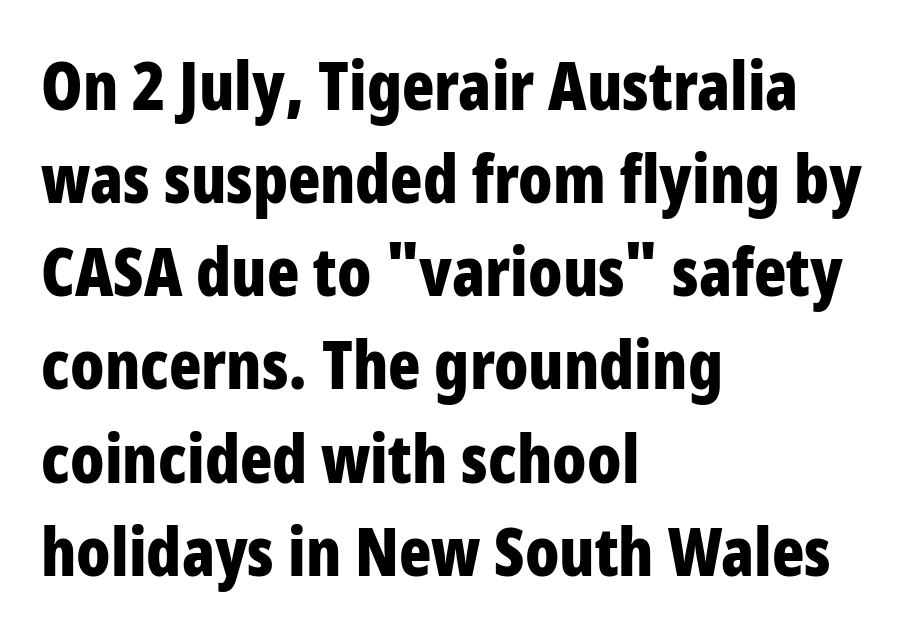
Q: Is the text bold? A: Yes.
Q: Is the text italic (slanted)? A: No, it is upright.
Q: Is the typeface a serif or a sans-serif typeface? A: Sans-serif.
Q: Is the text underlined? A: No.
Q: How is the paragraph aligned? A: Left-aligned.
Q: Is the spacing between letters normal or unusually wide? A: Normal.
Q: Is the spacing between lines tight, normal or loose? A: Normal.
Q: Width (condensed, normal, or wide)? A: Condensed.
Q: Stroke contrast? A: Low.
Q: x-height? A: Large.
Q: Monospaced? A: No.
